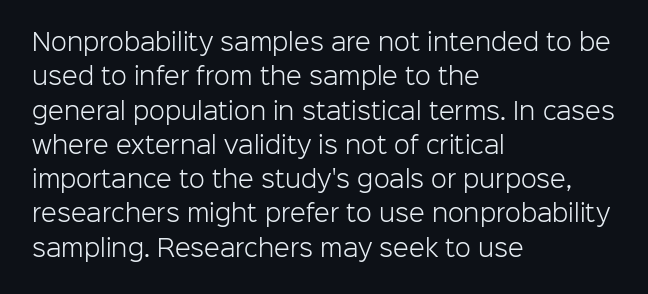
Q: Is the text bold? A: No.
Q: Is the text italic (slanted)? A: No, it is upright.
Q: Is the text underlined? A: No.
Q: How is the paragraph aligned? A: Left-aligned.
Q: Is the spacing between letters normal or unusually wide? A: Normal.
Q: Is the spacing between lines tight, normal or loose? A: Normal.
